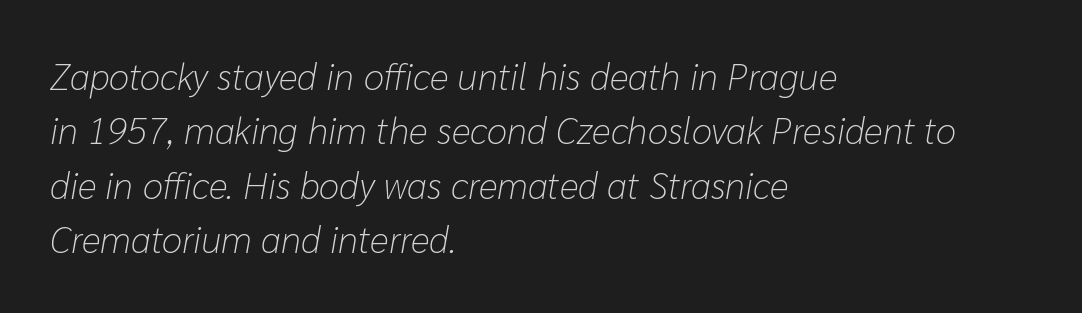
Q: Is the text bold? A: No.
Q: Is the text italic (slanted)? A: Yes, it leans right by about 10 degrees.
Q: Is the text underlined? A: No.
Q: How is the paragraph aligned? A: Left-aligned.
Q: Is the spacing between letters normal or unusually wide? A: Normal.
Q: Is the spacing between lines tight, normal or loose? A: Normal.
Q: Width (condensed, normal, or wide)? A: Normal.
Q: Stroke contrast? A: Low.
Q: x-height? A: Medium.
Q: Monospaced? A: No.
